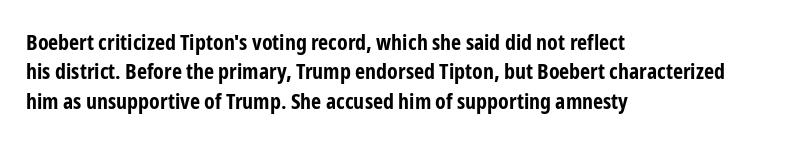
The vertical gap from one line to the next is medium. The rendering uses a bold face; every stroke is thick and dark. When letters stand straight like this, we call the style roman or upright. A typesetter would call this zero additional tracking.
